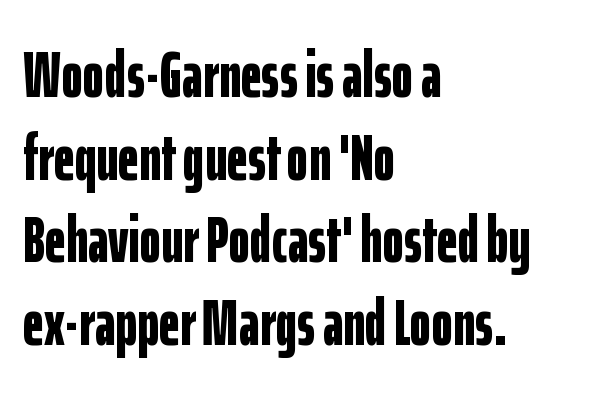
Q: Is the text bold? A: Yes.
Q: Is the text italic (slanted)? A: No, it is upright.
Q: Is the typeface a serif or a sans-serif typeface? A: Sans-serif.
Q: Is the text underlined? A: No.
Q: How is the paragraph aligned? A: Left-aligned.
Q: Is the spacing between letters normal or unusually wide? A: Normal.
Q: Is the spacing between lines tight, normal or loose? A: Normal.
Q: Width (condensed, normal, or wide)? A: Condensed.
Q: Stroke contrast? A: Low.
Q: x-height? A: Medium.
Q: Monospaced? A: No.
